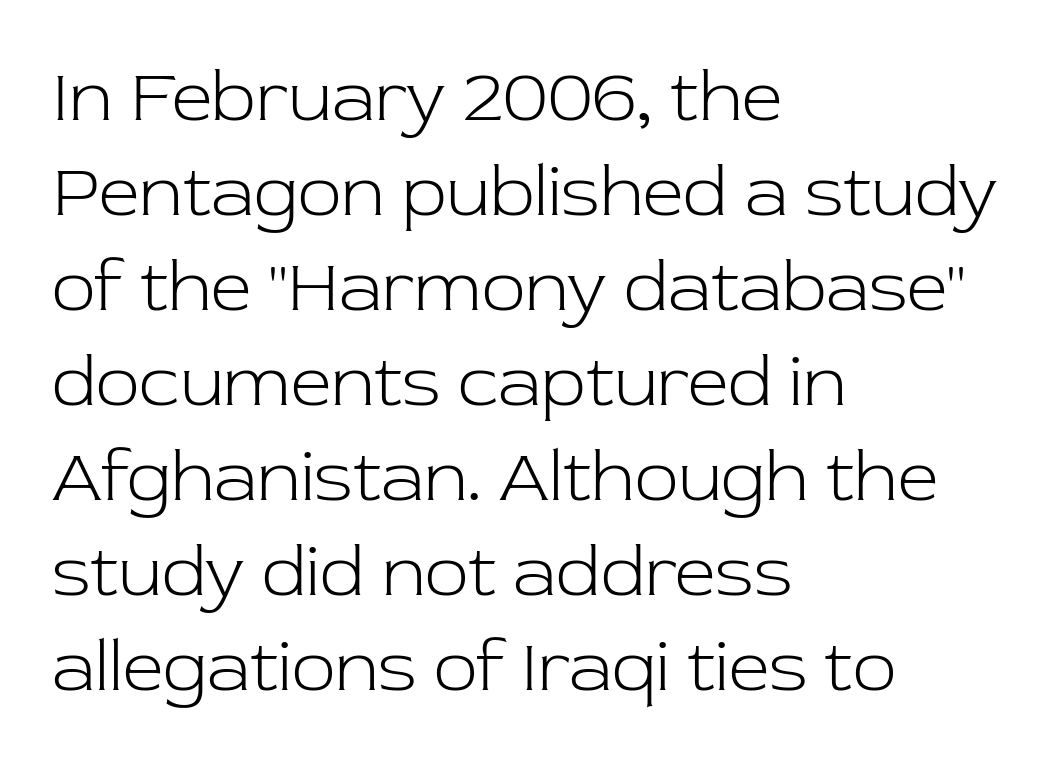
These lines are set flush left with a ragged right edge. Each letter keeps its own natural width here, so spacing adapts to shape. Decoration check: the copy has no underline. To sum up the face: it has serifs.
